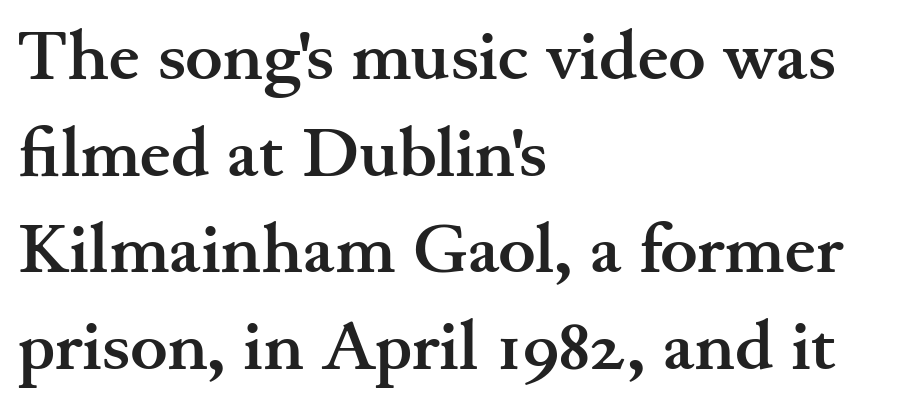
Q: Is the text bold? A: Yes.
Q: Is the text italic (slanted)? A: No, it is upright.
Q: Is the typeface a serif or a sans-serif typeface? A: Serif.
Q: Is the text underlined? A: No.
Q: How is the paragraph aligned? A: Left-aligned.
Q: Is the spacing between letters normal or unusually wide? A: Normal.
Q: Is the spacing between lines tight, normal or loose? A: Normal.
Q: Width (condensed, normal, or wide)? A: Wide.
Q: Stroke contrast? A: Medium.
Q: x-height? A: Small.
Q: Monospaced? A: No.
